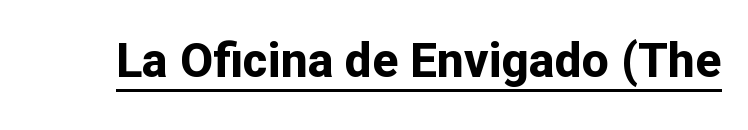
{"serif": "no", "italic": "no", "bold": "yes", "weight": "bold", "width": "normal", "stroke_contrast": "low", "x_height": "medium", "monospaced": "no", "underline": "yes", "letter_spacing": "normal", "letter_spacing_em": 0.0, "glyph_px": 48}
